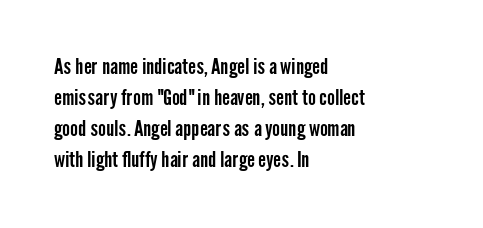
Q: Is the text italic (slanted)? A: No, it is upright.
Q: Is the text underlined? A: No.
Q: How is the paragraph aligned? A: Left-aligned.
Q: Is the spacing between letters normal or unusually wide? A: Normal.
Q: Is the spacing between lines tight, normal or loose? A: Normal.
